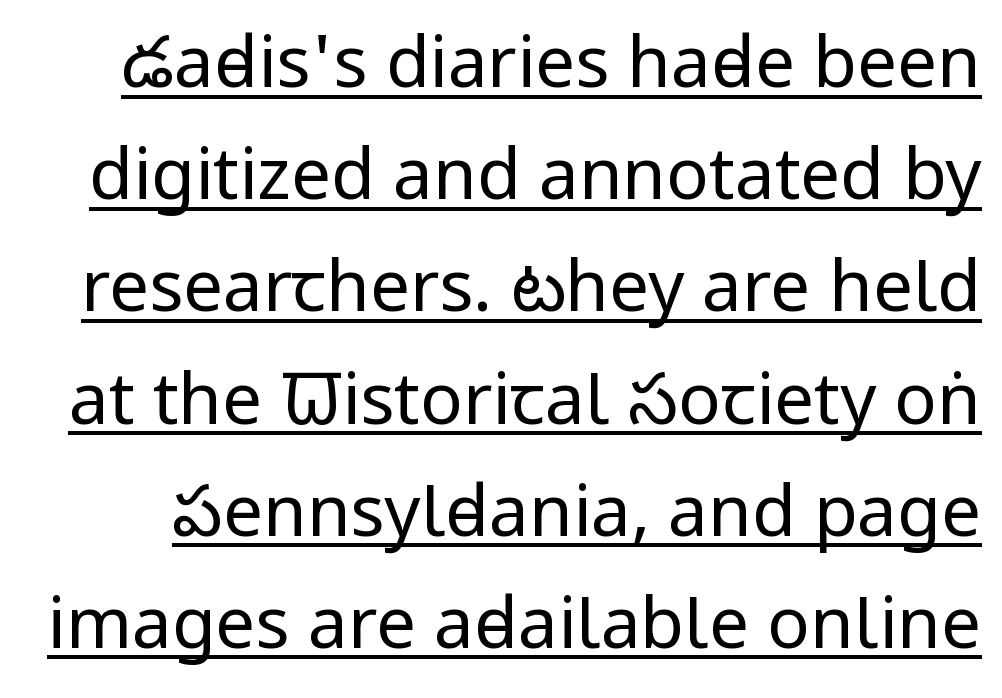
Is this a heavy cut? Hardly; it is regular or lighter. The typesetter has applied underlining to the passage shown. The face used here is a sans, in the tradition of grotesques and geometrics. A typesetter would mark this as roman, not italic. Do the characters align in a grid? No, the font is proportional. Vertical spacing — default.
